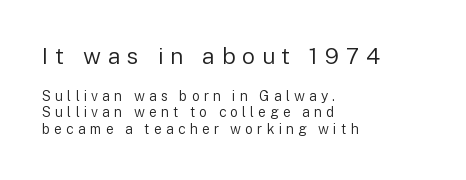
These lines stack with their left ends in a neat column. Tracking here is generous; glyphs stand well apart from one another. The strip under each line holds only bare page. This is the regular roman posture of the typeface.
